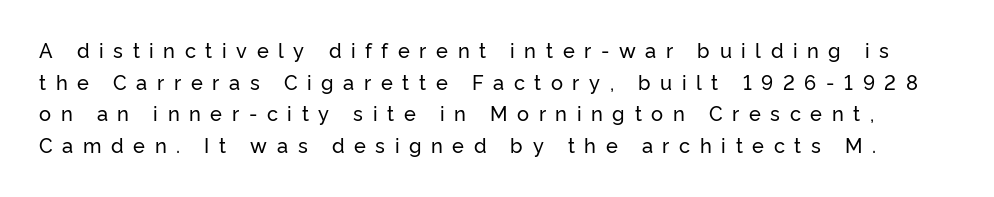
{"italic": "no", "underline": "no", "line_spacing": "normal", "line_spacing_ratio": 1.58, "letter_spacing": "wide", "letter_spacing_em": 0.48, "glyph_px": 20}
